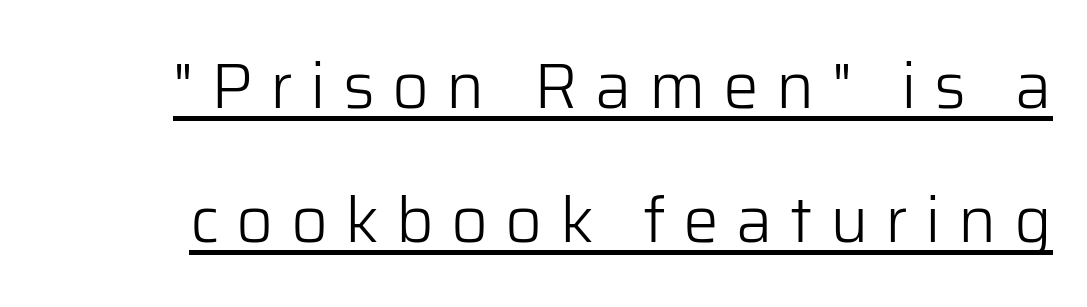
The image shows 64 px light sans-serif type, upright; set loose line spacing (2.1x), unusually wide letter spacing (+0.27 em), underlined; low stroke contrast and a medium x-height.
